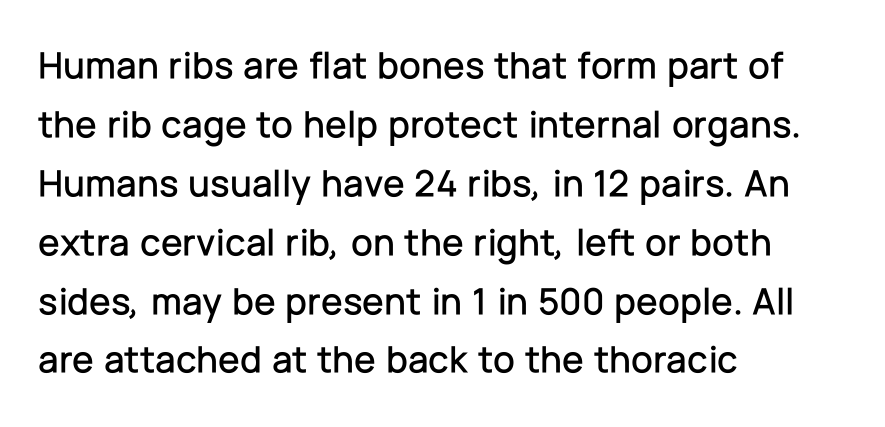
Glyph-to-glyph distance matches everyday printed text. The ragged edge is on the right, which tells us the setting is flush left. If you drew a line through each stem, it would be perfectly vertical. Serif or sans? Sans — the stroke terminals are bare. Here the designer chose a conventional face with non-uniform glyph widths.
